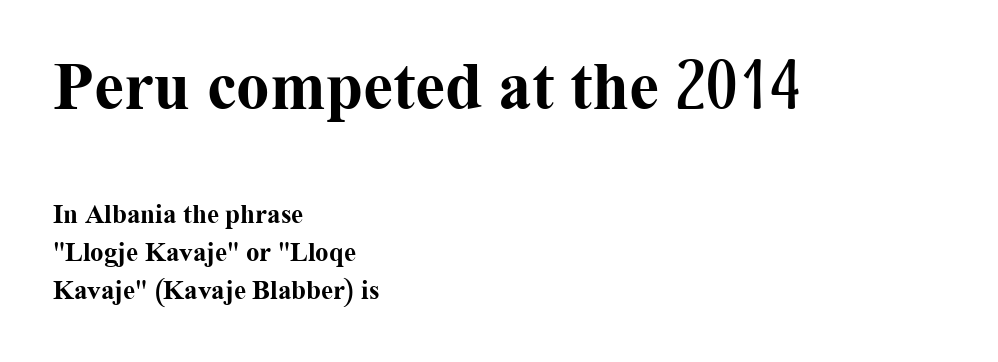
When letters stand straight like this, we call the style roman or upright. The lines are quadded left. Here the glyphs are tracked normally, forming tight word shapes. Vertical spacing — default. Check under the words: just untouched page.
